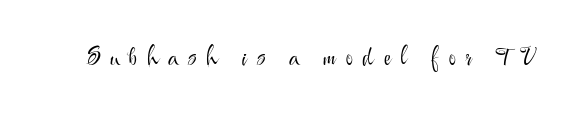
{"bold": "no", "underline": "no", "letter_spacing": "wide", "letter_spacing_em": 0.38, "glyph_px": 25}
